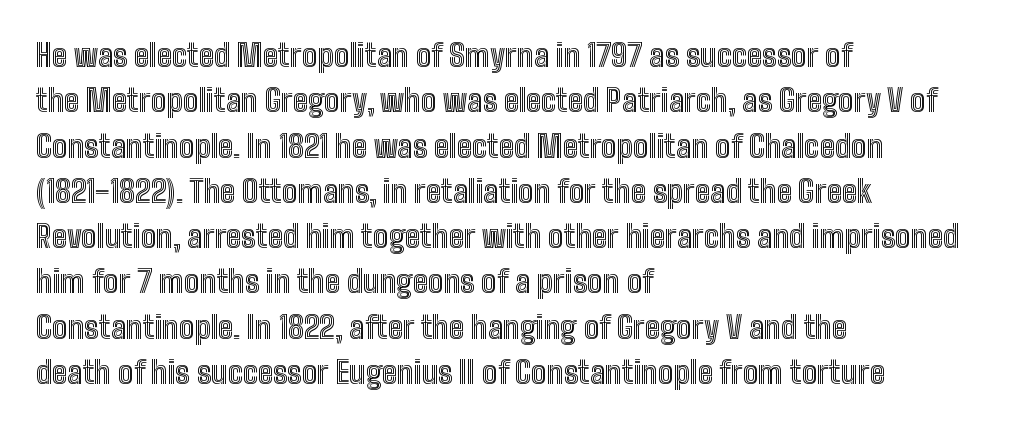
The glyphs are unaccompanied by any horizontal stroke below them. Each new line begins a customary step beneath the previous one. The type sits square on the baseline with zero lean. The lines in this sample share a left origin and differ only in where they stop. Character widths vary here, with narrow letters taking less room than wide ones.
